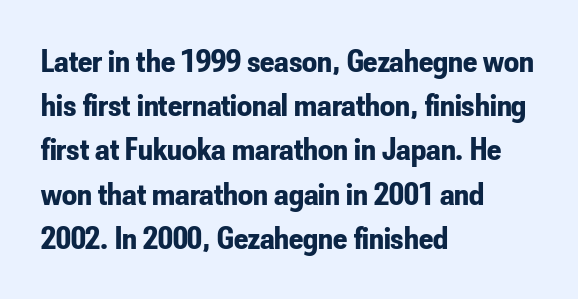
Q: Is the text bold? A: Yes.
Q: Is the text italic (slanted)? A: No, it is upright.
Q: Is the typeface a serif or a sans-serif typeface? A: Sans-serif.
Q: Is the text underlined? A: No.
Q: How is the paragraph aligned? A: Left-aligned.
Q: Is the spacing between letters normal or unusually wide? A: Normal.
Q: Is the spacing between lines tight, normal or loose? A: Normal.
Q: Width (condensed, normal, or wide)? A: Condensed.
Q: Stroke contrast? A: Low.
Q: x-height? A: Small.
Q: Monospaced? A: No.
